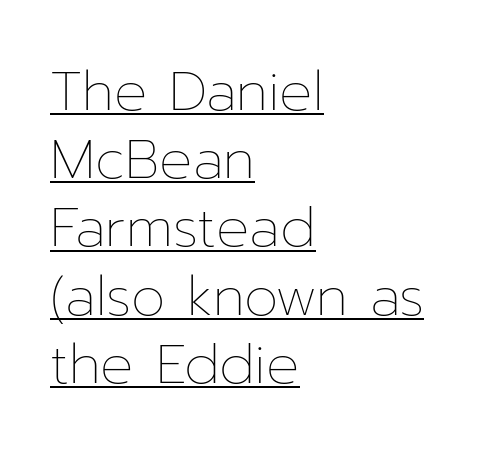
You could not count columns in this text — the font is proportionally spaced. Left-aligned paragraph, ragged on the right. What decoration does the sample have? An underline. The strokes carry an ordinary text weight at most.
